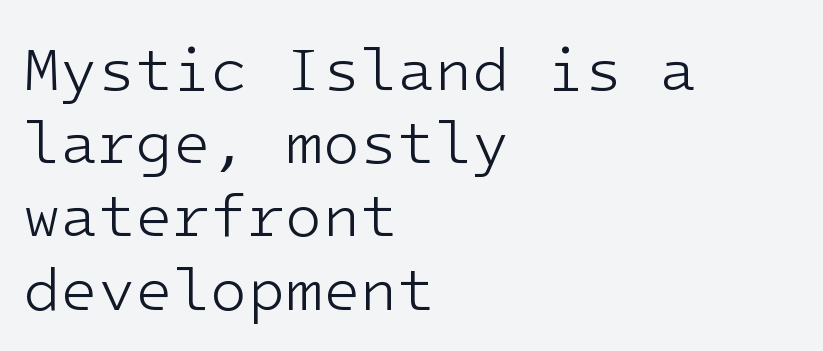
The image shows 61 px light sans-serif type, upright; set left-aligned, line spacing 1.2x, normal letter spacing, not underlined; low stroke contrast and a medium x-height.
